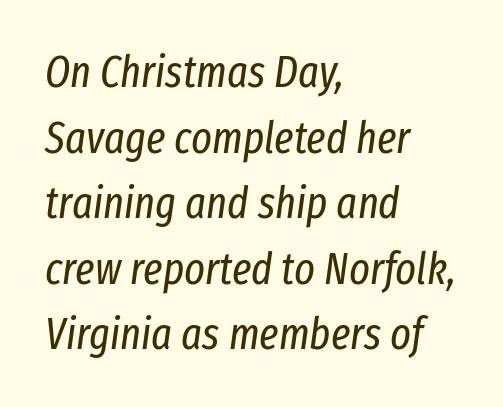
{"italic": "yes", "lean": "right", "slant_degrees": 8, "bold": "no", "weight": "regular", "width": "condensed", "stroke_contrast": "low", "x_height": "medium", "monospaced": "no", "underline": "no", "align": "left", "line_spacing": "normal", "line_spacing_ratio": 1.49, "letter_spacing": "normal", "letter_spacing_em": 0.0, "glyph_px": 44}
